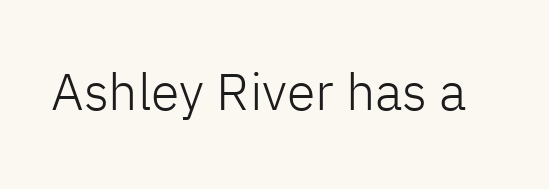
The image shows 52 px light sans-serif type, upright; set normal letter spacing, not underlined; low stroke contrast and a medium x-height.
